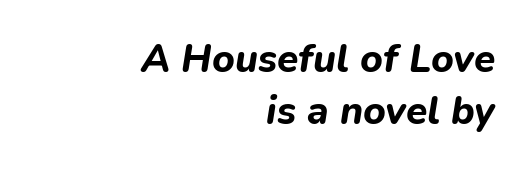
The image shows 39 px bold type, italic (leaning right); set right-aligned, normal line spacing (1.34x), normal letter spacing, not underlined; low stroke contrast and a medium x-height.
